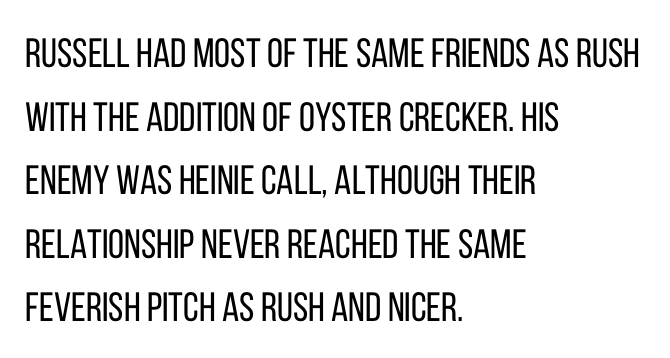
{"serif": "no", "italic": "no", "bold": "no", "weight": "regular", "width": "condensed", "stroke_contrast": "low", "x_height": "large", "monospaced": "no", "underline": "no", "align": "left", "line_spacing": "normal", "line_spacing_ratio": 1.55, "letter_spacing": "normal", "letter_spacing_em": 0.0, "glyph_px": 41}
